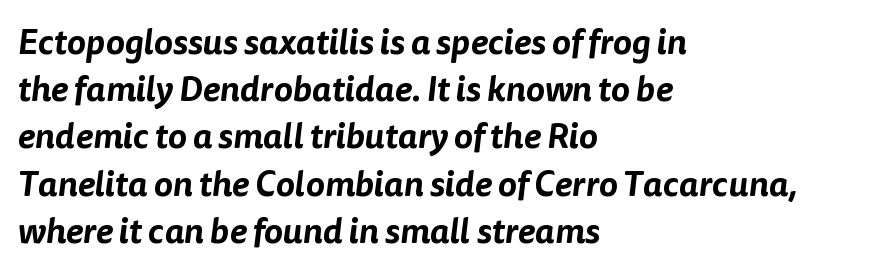
Q: Is the typeface a serif or a sans-serif typeface? A: Sans-serif.
Q: Is the text underlined? A: No.
Q: How is the paragraph aligned? A: Left-aligned.
Q: Is the spacing between letters normal or unusually wide? A: Normal.
Q: Is the spacing between lines tight, normal or loose? A: Normal.
Q: Width (condensed, normal, or wide)? A: Normal.
Q: Stroke contrast? A: Low.
Q: x-height? A: Medium.
Q: Monospaced? A: No.
